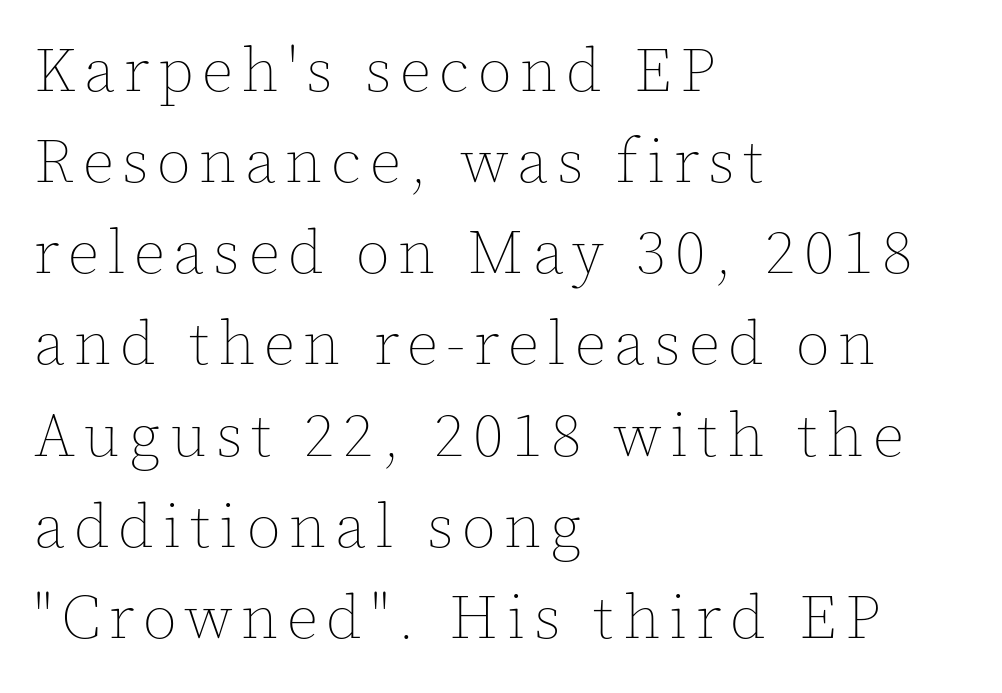
Compared with typical paragraphs, the rows here are spaced about the same. Weight: regular or lighter. The setting favours the left margin, as ordinary paragraphs usually do. Looks like regular typesetting: each glyph gets only the width it needs. Every stem runs plumb, perpendicular to the baseline.
